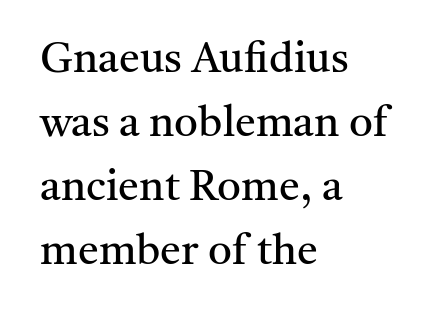
The image shows 42 px regular-weight serif type, upright; set left-aligned, normal line spacing (1.52x), normal letter spacing, not underlined; medium stroke contrast and a medium x-height.
